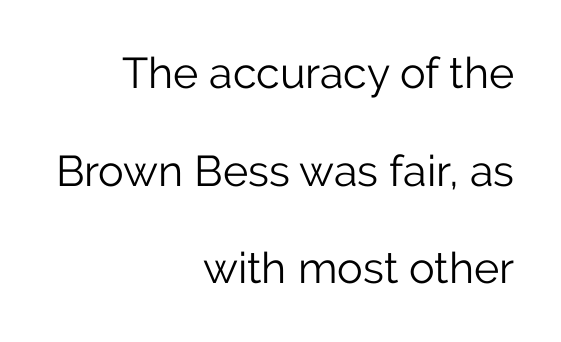
{"serif": "no", "italic": "no", "bold": "no", "weight": "light", "width": "normal", "stroke_contrast": "low", "x_height": "medium", "monospaced": "no", "underline": "no", "align": "right", "line_spacing": "loose", "line_spacing_ratio": 2.27, "letter_spacing": "normal", "letter_spacing_em": 0.0, "glyph_px": 43}
